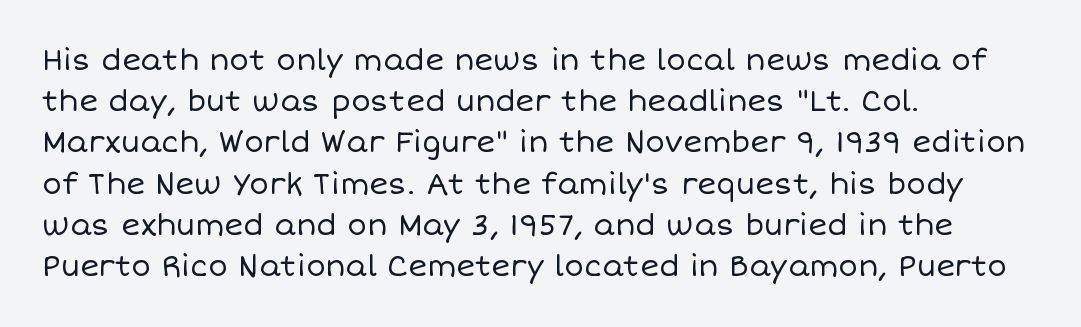
The image shows 29 px regular-weight type, upright; set left-aligned, normal line spacing (1.42x), normal letter spacing, not underlined; low stroke contrast and a large x-height.
